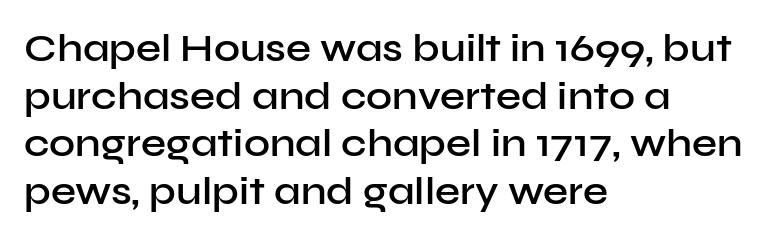
Q: Is the text bold? A: Semi-bold.
Q: Is the text italic (slanted)? A: No, it is upright.
Q: Is the typeface a serif or a sans-serif typeface? A: Sans-serif.
Q: Is the text underlined? A: No.
Q: How is the paragraph aligned? A: Left-aligned.
Q: Is the spacing between letters normal or unusually wide? A: Normal.
Q: Width (condensed, normal, or wide)? A: Normal.
Q: Stroke contrast? A: Low.
Q: x-height? A: Medium.
Q: Monospaced? A: No.
